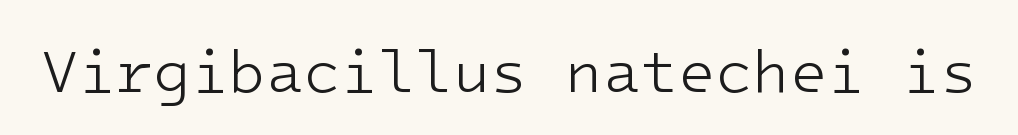
Q: Is the text bold? A: No.
Q: Is the text italic (slanted)? A: No, it is upright.
Q: Is the typeface a serif or a sans-serif typeface? A: Sans-serif.
Q: Is the text underlined? A: No.
Q: Is the spacing between letters normal or unusually wide? A: Normal.
Q: Width (condensed, normal, or wide)? A: Normal.
Q: Stroke contrast? A: Low.
Q: x-height? A: Medium.
Q: Monospaced? A: Yes.
